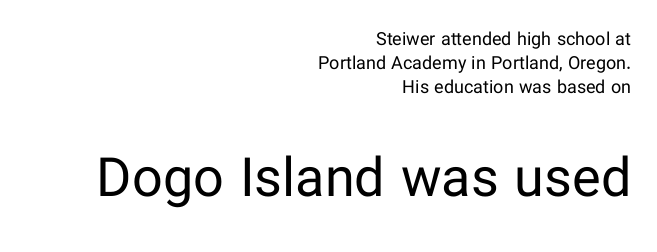
The image shows 54 px regular-weight sans-serif type, upright; set right-aligned, normal line spacing (1.32x), normal letter spacing, not underlined; the second (bottom) block is 3.0x larger; low stroke contrast and a medium x-height.
